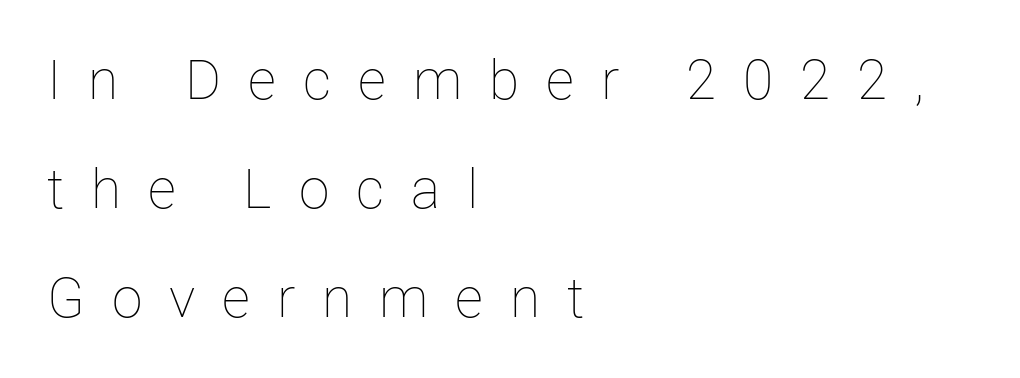
Q: Is the text bold? A: No.
Q: Is the text italic (slanted)? A: No, it is upright.
Q: Is the text underlined? A: No.
Q: How is the paragraph aligned? A: Left-aligned.
Q: Is the spacing between letters normal or unusually wide? A: Unusually wide.
Q: Is the spacing between lines tight, normal or loose? A: Loose.
Q: Width (condensed, normal, or wide)? A: Normal.
Q: Stroke contrast? A: Low.
Q: x-height? A: Medium.
Q: Monospaced? A: No.
